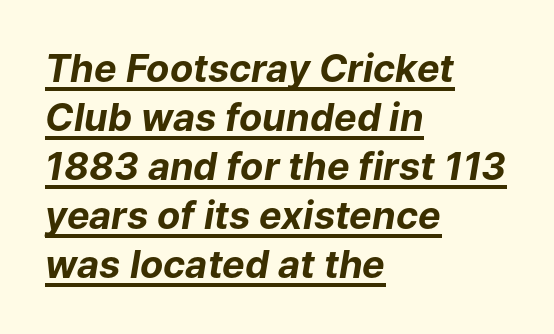
The image shows 38 px bold type, italic (leaning right); set left-aligned, normal line spacing (1.29x), normal letter spacing, underlined; low stroke contrast and a medium x-height.
